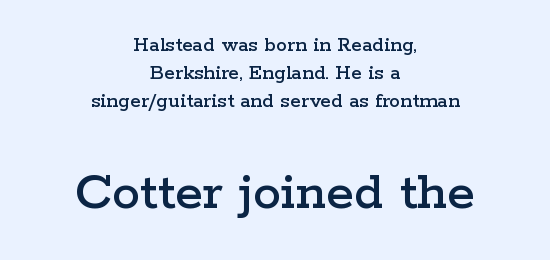
{"serif": "yes", "italic": "no", "width": "wide", "stroke_contrast": "low", "x_height": "medium", "monospaced": "no", "underline": "no", "align": "center", "line_spacing": "normal", "line_spacing_ratio": 1.28, "letter_spacing": "normal", "letter_spacing_em": 0.0, "larger_block": "second", "size_ratio": 2.55, "glyph_px": 56}
